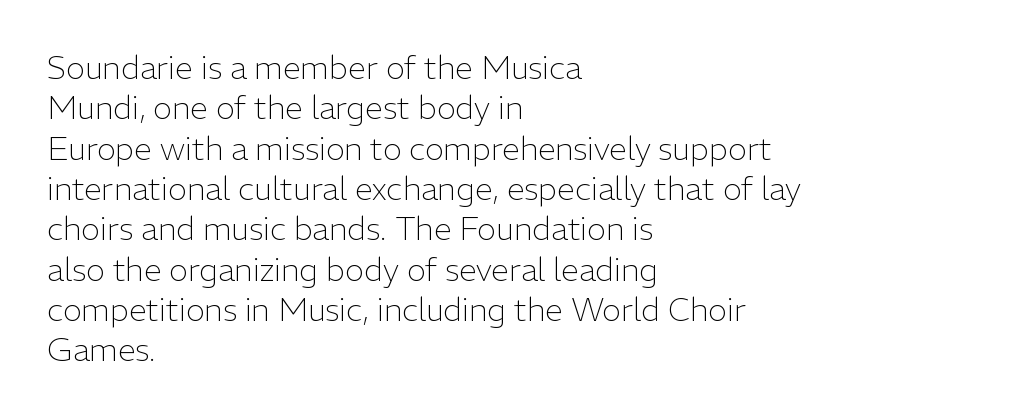
The image shows 32 px light sans-serif type, upright; set left-aligned, normal line spacing (1.26x), normal letter spacing, not underlined; low stroke contrast and a medium x-height.
